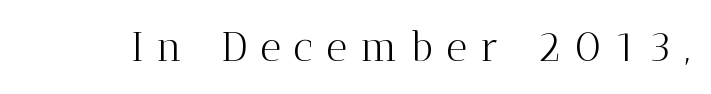
The image shows 41 px light serif type, upright; set unusually wide letter spacing (+0.32 em), not underlined; medium stroke contrast and a medium x-height.
